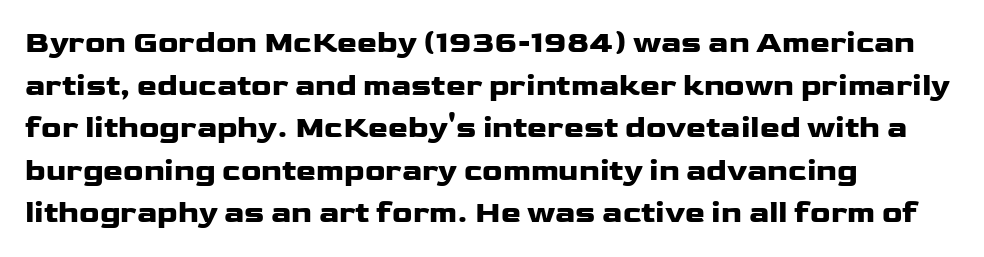
In terms of letterform style, serifs are entirely absent. The glyphs have the mass of a bold cut. Interline gaps are of average width in this sample. A clean baseline with only descenders dipping below it.
